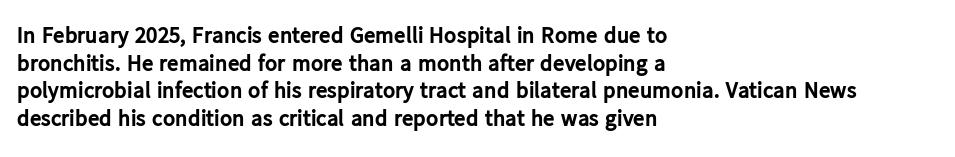
Q: Is the text bold? A: Yes.
Q: Is the text italic (slanted)? A: No, it is upright.
Q: Is the text underlined? A: No.
Q: How is the paragraph aligned? A: Left-aligned.
Q: Is the spacing between letters normal or unusually wide? A: Normal.
